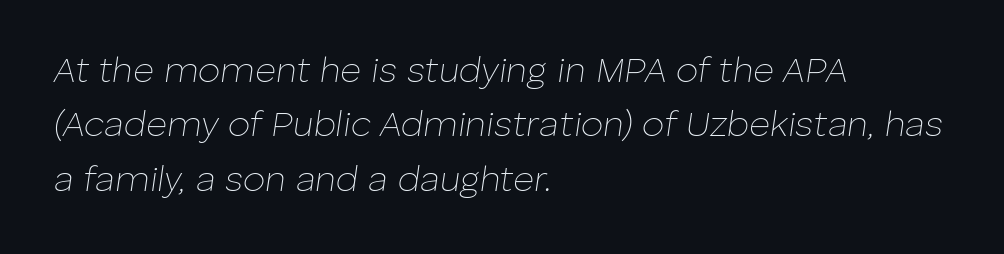
Here the designer chose a conventional face with non-uniform glyph widths. Horizontal bands of white between lines are of average thickness. Typeset ragged right — the left edge is the straight one. Stem width sits at or under what a default text font uses.
